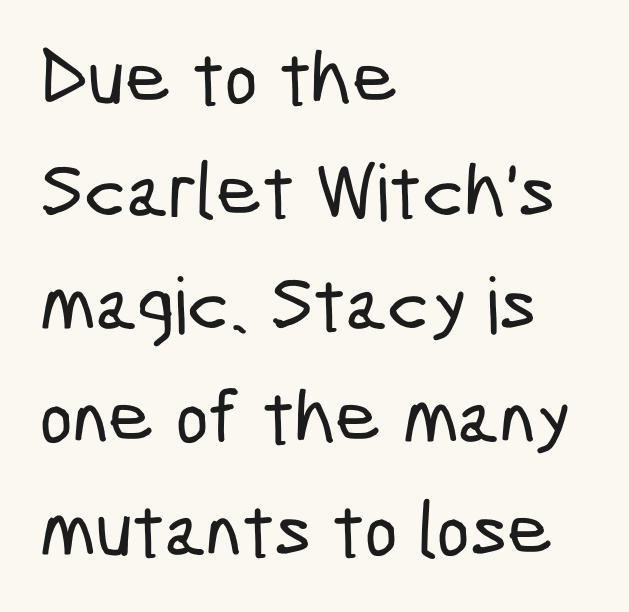
{"serif": "no", "width": "condensed", "stroke_contrast": "low", "x_height": "medium", "monospaced": "no", "underline": "no", "align": "left", "line_spacing": "normal", "line_spacing_ratio": 1.45, "letter_spacing": "normal", "letter_spacing_em": 0.0, "glyph_px": 78}
